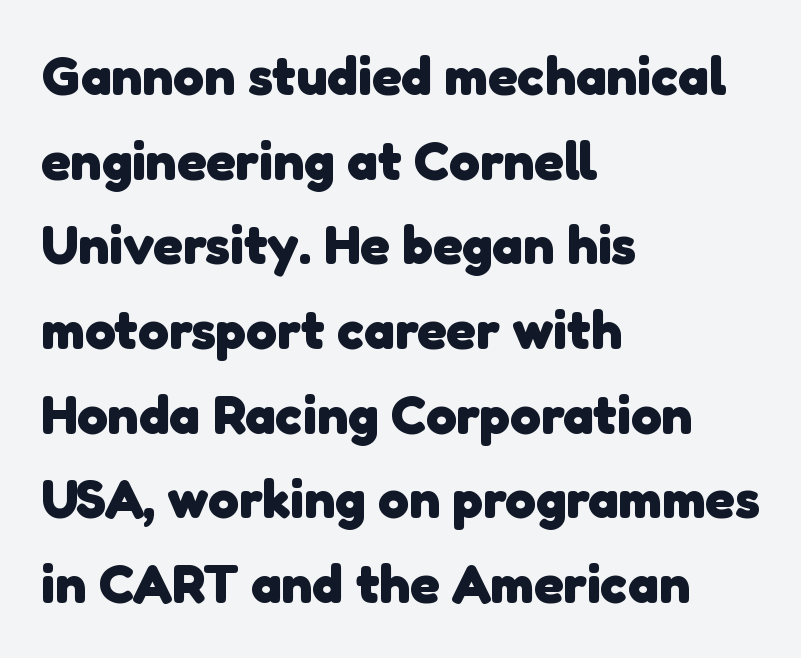
{"serif": "no", "bold": "yes", "weight": "heavy", "width": "normal", "stroke_contrast": "low", "x_height": "medium", "monospaced": "no", "underline": "no", "align": "left", "line_spacing": "normal", "line_spacing_ratio": 1.54, "letter_spacing": "normal", "letter_spacing_em": 0.0, "glyph_px": 55}
